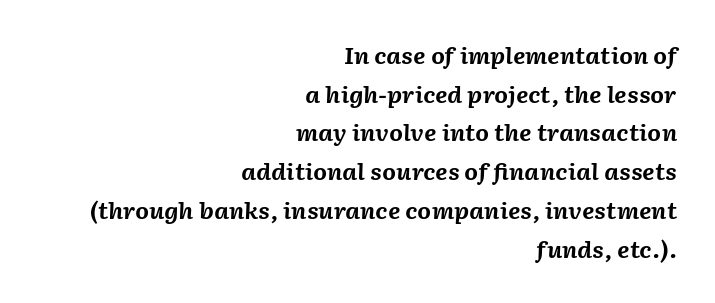
{"italic": "yes", "lean": "right", "slant_degrees": 2, "bold": "yes", "underline": "no", "align": "right", "line_spacing_ratio": 1.76, "letter_spacing": "normal", "letter_spacing_em": 0.0, "glyph_px": 22}
